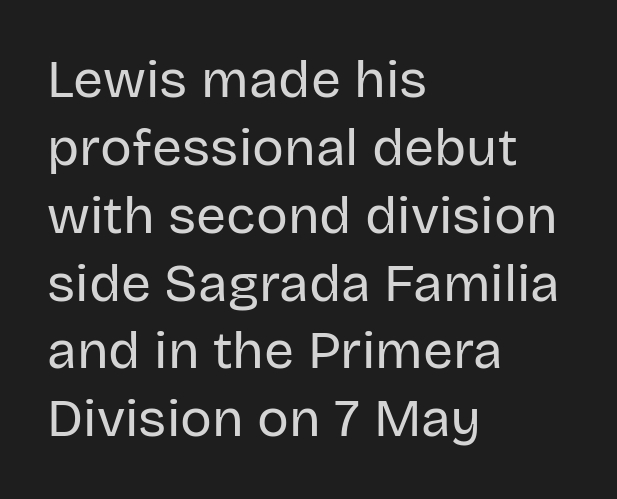
Normally led — the rows are evenly, conventionally spaced. Stroke mass is kept to a normal reading level or below. The specimen reads as upright at a glance. Does the type have serifs? No, each stem ends abruptly. Horizontally, the lines are justified to the leading edge only.
